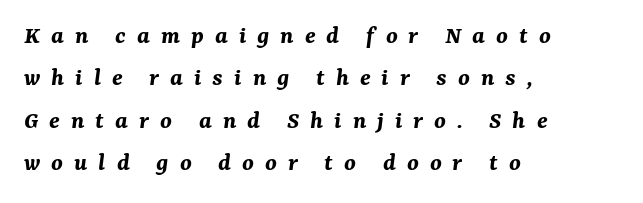
{"italic": "yes", "lean": "right", "slant_degrees": 7, "bold": "yes", "underline": "no", "align": "left", "line_spacing": "normal", "line_spacing_ratio": 1.63, "letter_spacing": "wide", "letter_spacing_em": 0.42, "glyph_px": 26}
